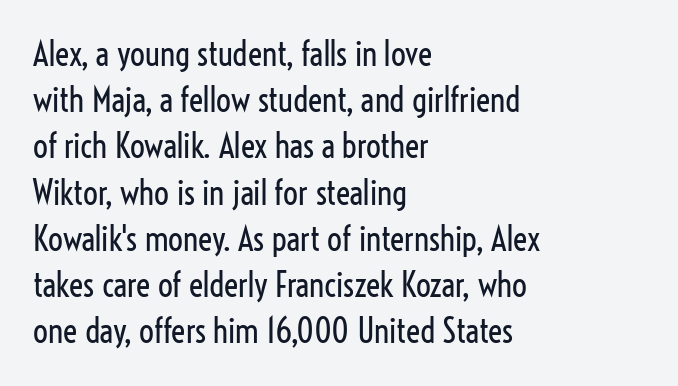
{"serif": "no", "italic": "no", "bold": "no", "weight": "regular", "width": "condensed", "stroke_contrast": "low", "x_height": "medium", "monospaced": "no", "underline": "no", "align": "left", "line_spacing": "normal", "line_spacing_ratio": 1.4, "letter_spacing": "normal", "letter_spacing_em": 0.0, "glyph_px": 33}
